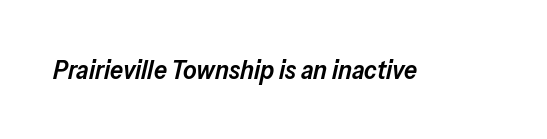
{"italic": "yes", "lean": "right", "slant_degrees": 13, "bold": "semi", "underline": "no", "letter_spacing": "normal", "letter_spacing_em": 0.0, "glyph_px": 26}
